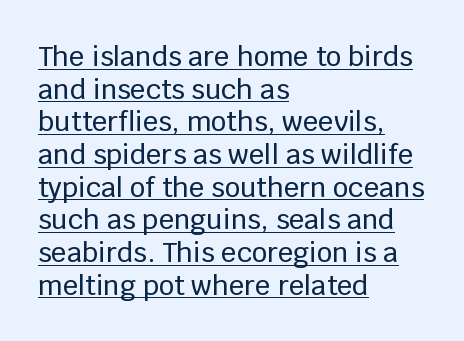
The image shows 27 px text type, upright; set left-aligned, line spacing 1.21x, normal letter spacing, underlined.
